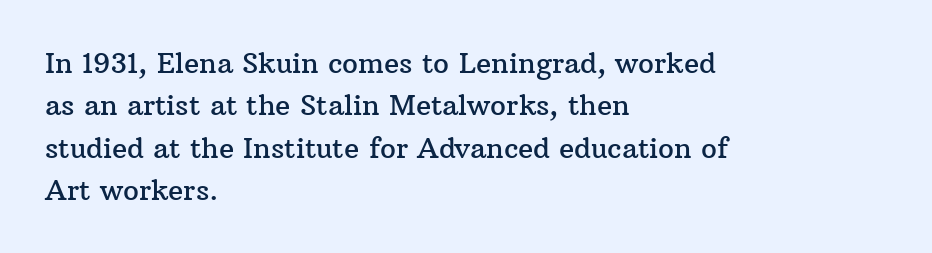
Q: Is the text italic (slanted)? A: No, it is upright.
Q: Is the typeface a serif or a sans-serif typeface? A: Serif.
Q: Is the text underlined? A: No.
Q: How is the paragraph aligned? A: Left-aligned.
Q: Is the spacing between letters normal or unusually wide? A: Normal.
Q: Is the spacing between lines tight, normal or loose? A: Normal.
Q: Width (condensed, normal, or wide)? A: Normal.
Q: Stroke contrast? A: Medium.
Q: x-height? A: Medium.
Q: Monospaced? A: No.
